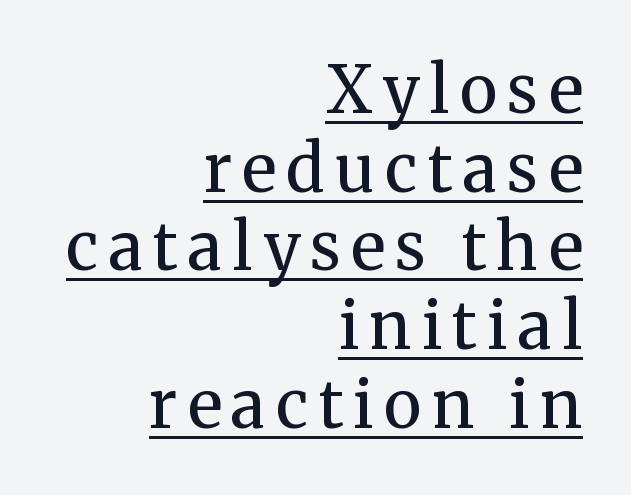
Unlike italic type, these characters show no tilt at all. Note: serifs present on the glyphs. This reads as an unemphasized weight, regular at the heaviest. Students, observe the line beneath the letters — that is underlining. Think of a printed novel: that variable character pitch is what you see here. The paragraph shown leans on its right margin.
